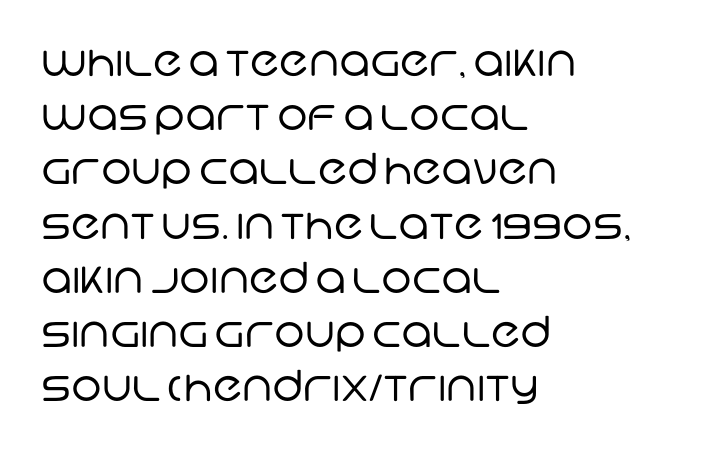
The image shows 43 px regular-weight sans-serif type; set left-aligned, normal line spacing (1.26x), normal letter spacing, not underlined; low stroke contrast and a large x-height.
